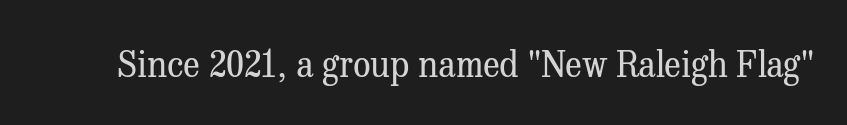
{"serif": "yes", "italic": "no", "bold": "no", "weight": "regular", "width": "normal", "stroke_contrast": "medium", "x_height": "medium", "monospaced": "no", "underline": "no", "letter_spacing": "normal", "letter_spacing_em": 0.0, "glyph_px": 35}
